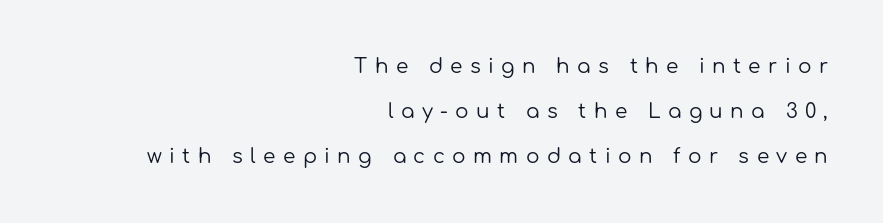
Clear beneath every line of the passage. Tracking here is generous; glyphs stand well apart from one another. Alignment: flush right. Style check: upright. What's the leading like? Stretched, with rows far apart.
